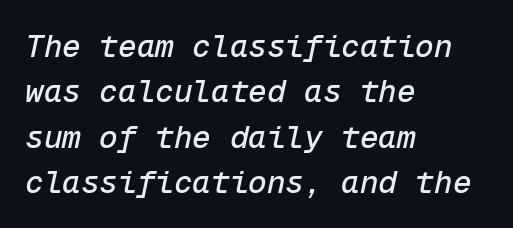
Line starts are locked; line ends wander. You could call the tracking neutral — neither tight nor loose. The foot of each line stays bare and open. Looks like terminal output: every glyph gets an equal slot. Rows of type keep a routine distance in the vertical direction. Style check: oblique.
